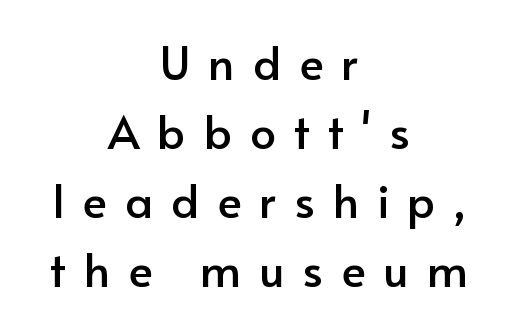
Q: Is the text italic (slanted)? A: No, it is upright.
Q: Is the typeface a serif or a sans-serif typeface? A: Sans-serif.
Q: Is the text underlined? A: No.
Q: How is the paragraph aligned? A: Centered.
Q: Is the spacing between letters normal or unusually wide? A: Unusually wide.
Q: Is the spacing between lines tight, normal or loose? A: Normal.
Q: Width (condensed, normal, or wide)? A: Normal.
Q: Stroke contrast? A: Low.
Q: x-height? A: Small.
Q: Monospaced? A: No.
